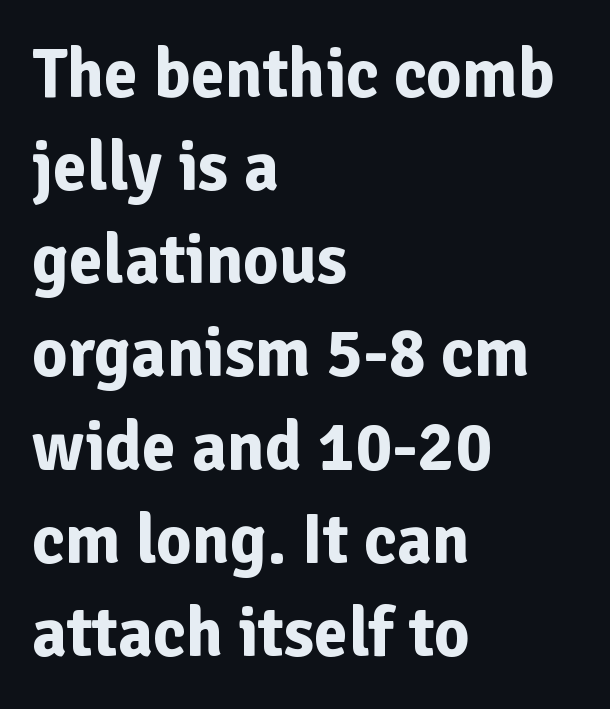
{"serif": "no", "italic": "no", "bold": "yes", "weight": "bold", "width": "normal", "stroke_contrast": "low", "x_height": "medium", "monospaced": "no", "underline": "no", "align": "left", "line_spacing": "normal", "line_spacing_ratio": 1.35, "letter_spacing": "normal", "letter_spacing_em": 0.0, "glyph_px": 69}
